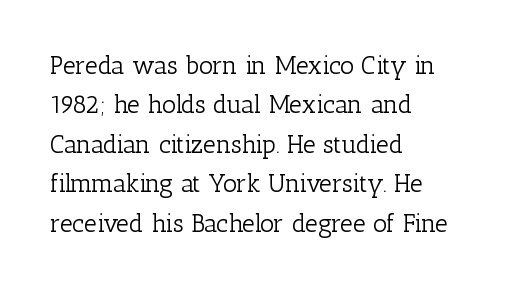
Q: Is the text bold? A: No.
Q: Is the text italic (slanted)? A: No, it is upright.
Q: Is the text underlined? A: No.
Q: How is the paragraph aligned? A: Left-aligned.
Q: Is the spacing between letters normal or unusually wide? A: Normal.
Q: Is the spacing between lines tight, normal or loose? A: Normal.
